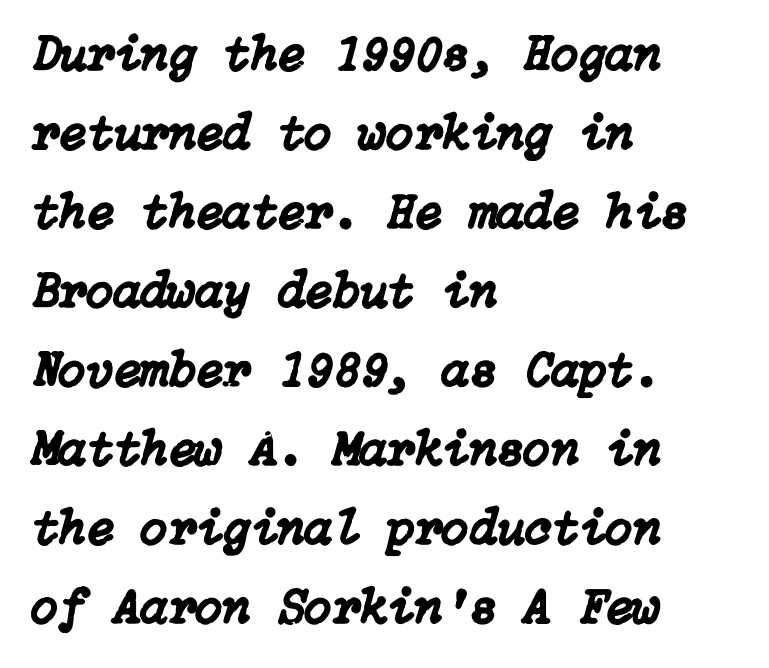
The image shows 50 px text type, italic (leaning right); set left-aligned, normal line spacing (1.58x), normal letter spacing, not underlined; low stroke contrast and a medium x-height.
